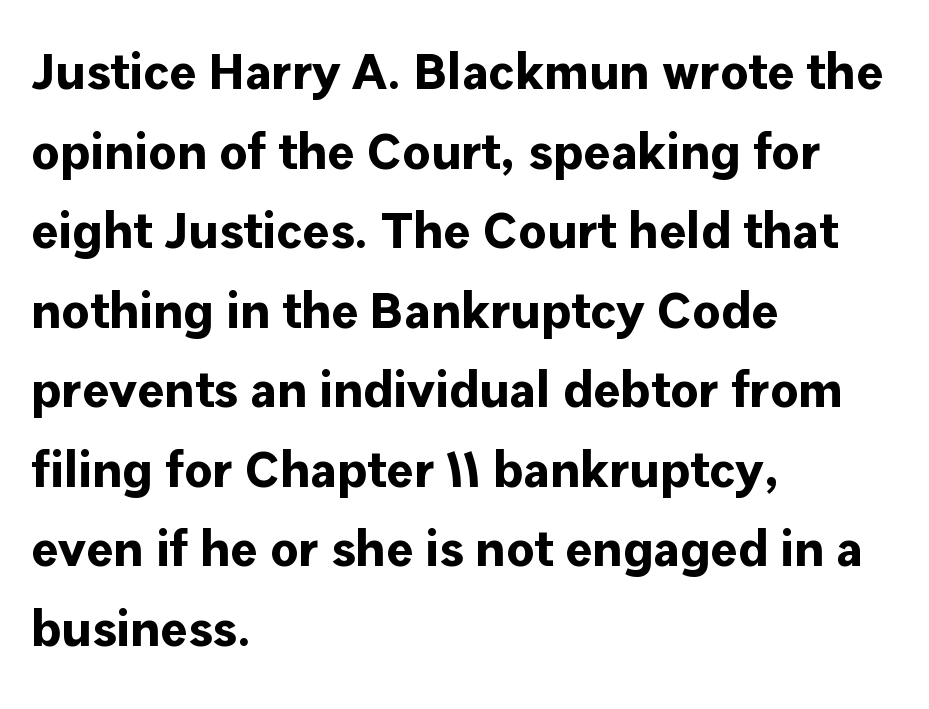
Looks like regular typesetting: each glyph gets only the width it needs. The text was rendered using a sans face with plain stroke endings. These lines sit exactly where default settings would place them. The space directly below the letters is spotless. Line beginnings align vertically; line endings do not. These words are printed bold, with thick strokes throughout.
